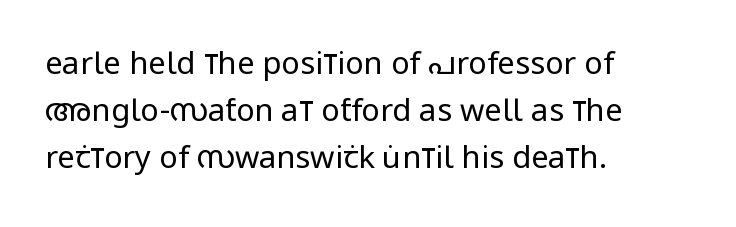
{"serif": "no", "italic": "no", "bold": "no", "weight": "regular", "width": "condensed", "stroke_contrast": "low", "x_height": "large", "monospaced": "no", "underline": "no", "align": "left", "line_spacing": "normal", "line_spacing_ratio": 1.52, "letter_spacing": "normal", "letter_spacing_em": 0.0, "glyph_px": 31}
